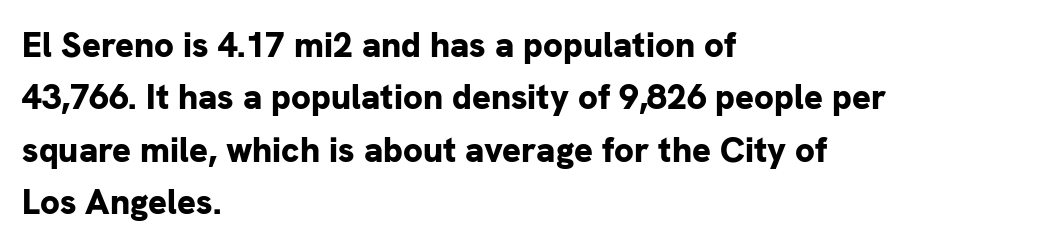
{"serif": "no", "italic": "no", "bold": "yes", "weight": "bold", "width": "normal", "stroke_contrast": "low", "x_height": "medium", "monospaced": "no", "underline": "no", "align": "left", "line_spacing": "normal", "line_spacing_ratio": 1.5, "letter_spacing": "normal", "letter_spacing_em": 0.0, "glyph_px": 35}
